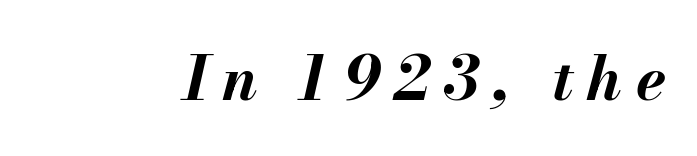
Q: Is the text bold? A: Yes.
Q: Is the text italic (slanted)? A: Yes, it leans right by about 13 degrees.
Q: Is the text underlined? A: No.
Q: Is the spacing between letters normal or unusually wide? A: Unusually wide.
Q: Width (condensed, normal, or wide)? A: Normal.
Q: Stroke contrast? A: Medium.
Q: x-height? A: Small.
Q: Monospaced? A: No.
